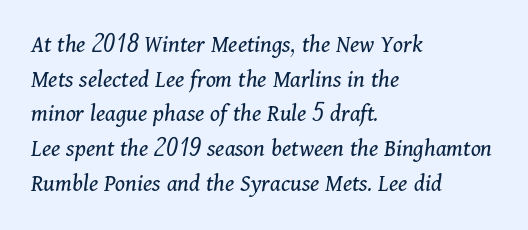
The image shows 25 px text type, italic (leaning right); set left-aligned, normal line spacing (1.39x), normal letter spacing, not underlined.
